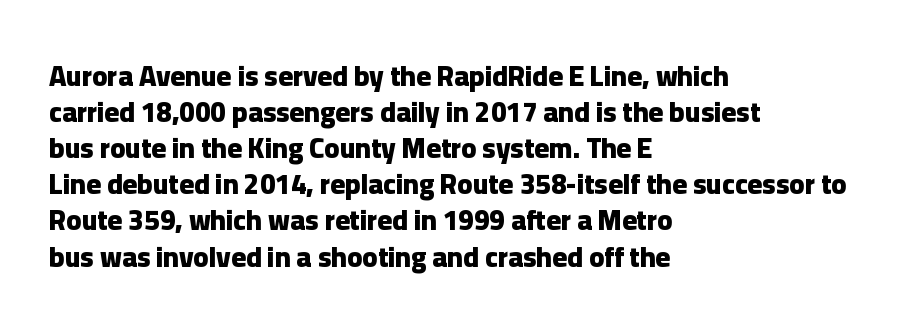
{"serif": "no", "italic": "no", "bold": "yes", "weight": "heavy", "width": "normal", "stroke_contrast": "low", "x_height": "medium", "monospaced": "no", "underline": "no", "align": "left", "line_spacing": "normal", "line_spacing_ratio": 1.29, "letter_spacing": "normal", "letter_spacing_em": 0.0, "glyph_px": 28}
